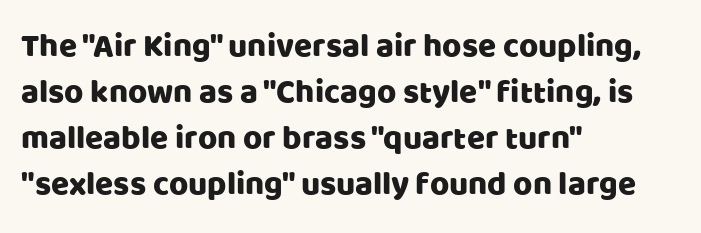
The letterforms sit shoulder to shoulder at normal distance. This block has exactly the height ordinary leading produces. Looks like regular typesetting: each glyph gets only the width it needs. Posture: straight, roman, zero tilt.
